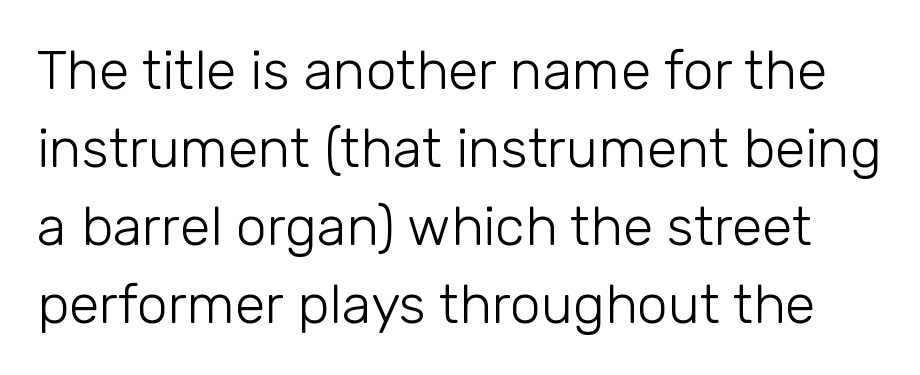
Ordinary non-slanted type is in use. A typesetter would call this zero additional tracking. Summary of vertical rhythm: regular, with standard interline spacing. Is this a heavy cut? Hardly; it is regular or lighter. I'd call this a sans setting — the letters go barefoot. The glyphs are unaccompanied by any horizontal stroke below them.
